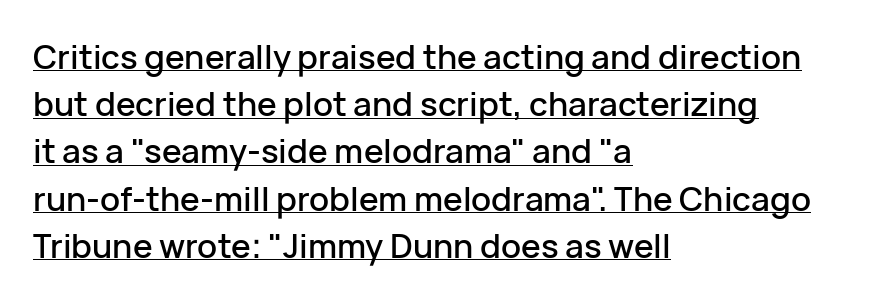
{"serif": "no", "italic": "no", "width": "normal", "stroke_contrast": "low", "x_height": "medium", "monospaced": "no", "underline": "yes", "align": "left", "line_spacing": "normal", "line_spacing_ratio": 1.43, "letter_spacing": "normal", "letter_spacing_em": 0.0, "glyph_px": 33}
